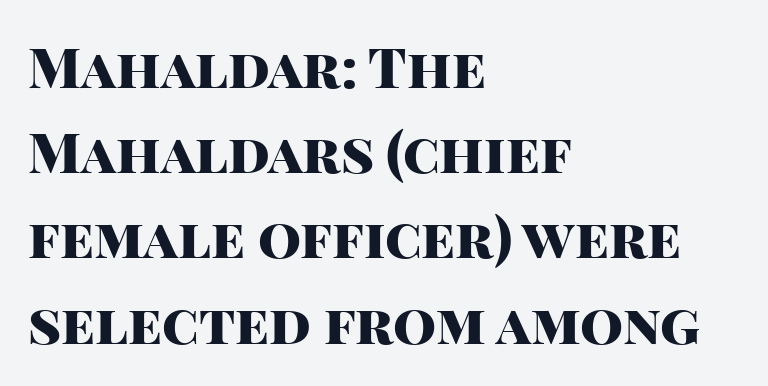
{"serif": "no", "italic": "no", "bold": "yes", "weight": "heavy", "width": "normal", "stroke_contrast": "high", "x_height": "large", "monospaced": "no", "underline": "no", "align": "left", "line_spacing": "normal", "line_spacing_ratio": 1.55, "letter_spacing": "normal", "letter_spacing_em": 0.0, "glyph_px": 55}
